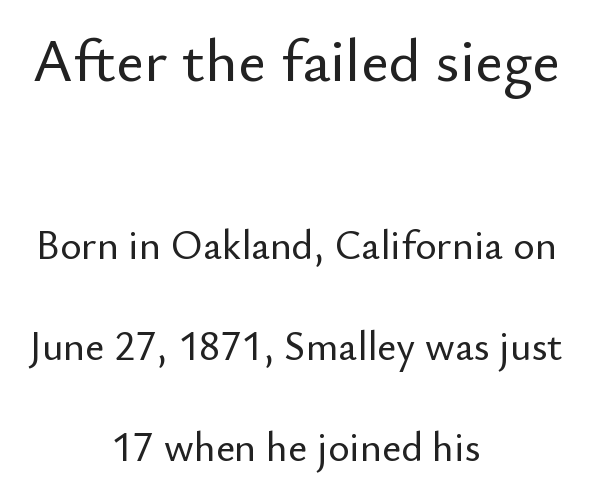
Note the varied advance widths — an 'i' is clearly narrower than an 'm'. A student would call this center alignment; a typographer would say set centered. Students, observe: this is what heavily led, spacious text looks like. Two sizes are in play, and the larger belongs to the first block. Upright lettering throughout.
